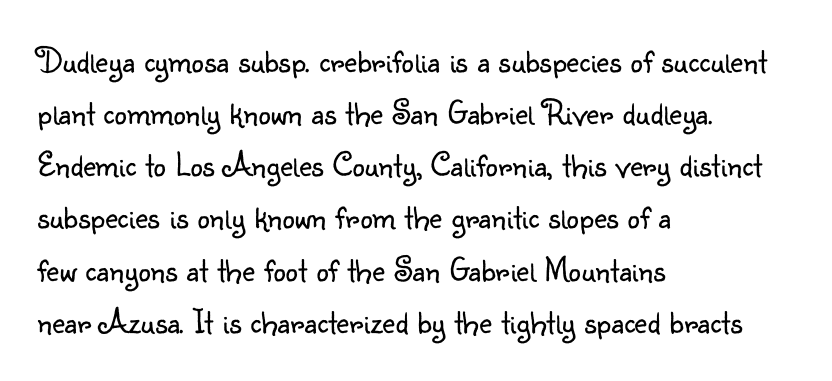
{"serif": "no", "italic": "no", "bold": "no", "weight": "light", "width": "normal", "stroke_contrast": "low", "x_height": "small", "monospaced": "no", "underline": "no", "align": "left", "line_spacing": "normal", "line_spacing_ratio": 1.49, "letter_spacing": "normal", "letter_spacing_em": 0.0, "glyph_px": 35}
